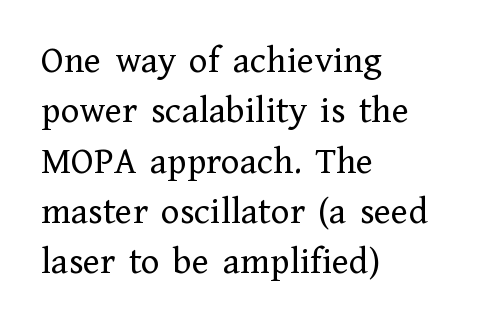
{"serif": "yes", "italic": "no", "bold": "no", "weight": "regular", "width": "normal", "stroke_contrast": "low", "x_height": "medium", "monospaced": "no", "underline": "no", "align": "left", "line_spacing": "normal", "line_spacing_ratio": 1.29, "letter_spacing": "normal", "letter_spacing_em": 0.0, "glyph_px": 39}
